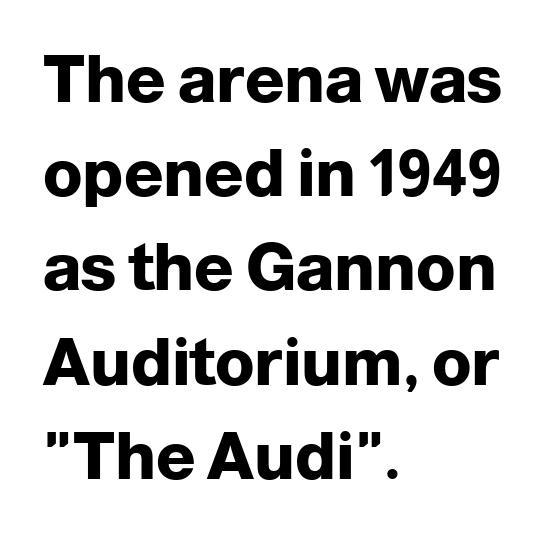
Q: Is the text bold? A: Yes.
Q: Is the text italic (slanted)? A: No, it is upright.
Q: Is the typeface a serif or a sans-serif typeface? A: Sans-serif.
Q: Is the text underlined? A: No.
Q: How is the paragraph aligned? A: Left-aligned.
Q: Is the spacing between letters normal or unusually wide? A: Normal.
Q: Is the spacing between lines tight, normal or loose? A: Normal.
Q: Width (condensed, normal, or wide)? A: Normal.
Q: Stroke contrast? A: Low.
Q: x-height? A: Medium.
Q: Monospaced? A: No.
